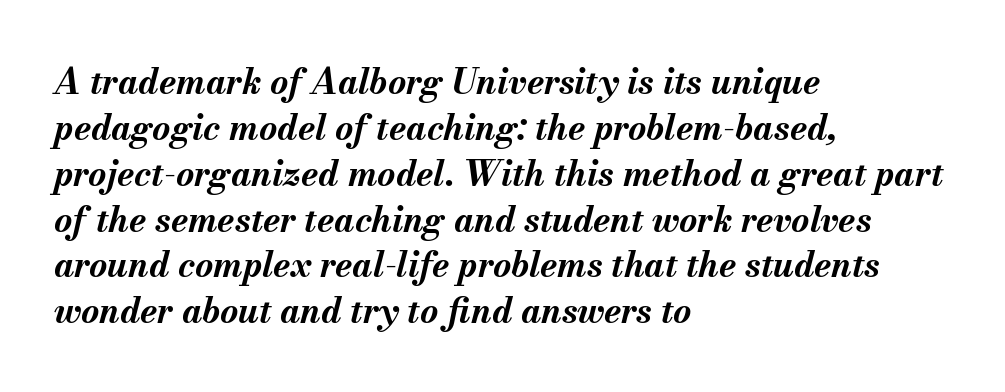
The image shows 35 px bold type, italic (leaning right); set left-aligned, normal line spacing (1.31x), normal letter spacing, not underlined; medium stroke contrast and a small x-height.
